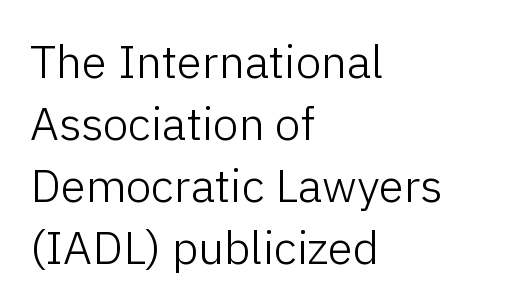
Q: Is the text bold? A: No.
Q: Is the text italic (slanted)? A: No, it is upright.
Q: Is the typeface a serif or a sans-serif typeface? A: Sans-serif.
Q: Is the text underlined? A: No.
Q: How is the paragraph aligned? A: Left-aligned.
Q: Is the spacing between letters normal or unusually wide? A: Normal.
Q: Is the spacing between lines tight, normal or loose? A: Normal.
Q: Width (condensed, normal, or wide)? A: Normal.
Q: Stroke contrast? A: Low.
Q: x-height? A: Medium.
Q: Monospaced? A: No.
